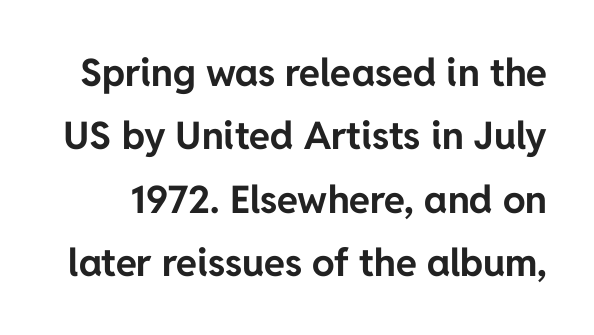
The image shows 38 px bold sans-serif type, upright; set normal line spacing (1.67x), normal letter spacing, not underlined; low stroke contrast and a medium x-height.
